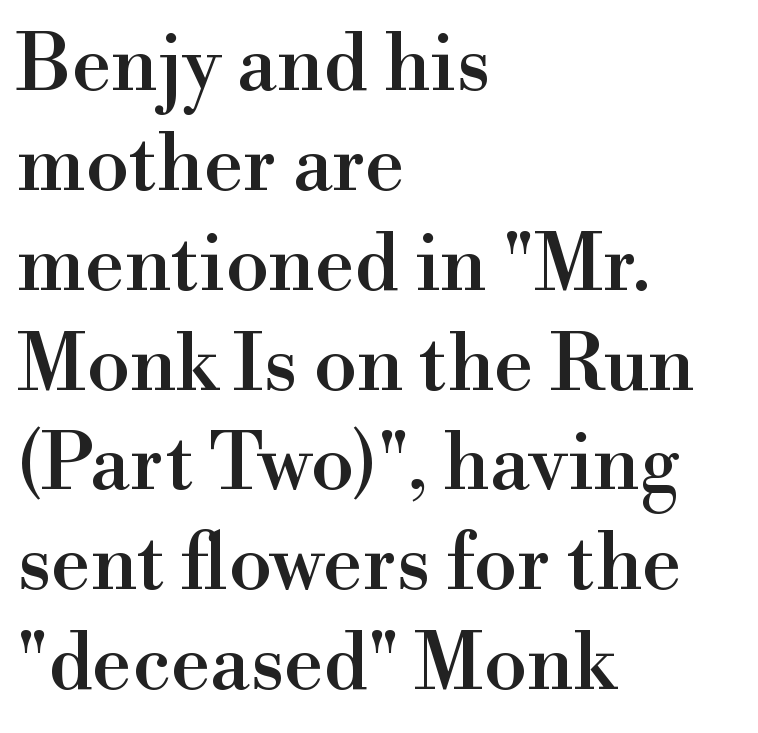
The image shows 78 px serif type, upright; set left-aligned, normal line spacing (1.28x), normal letter spacing, not underlined; a small x-height.
